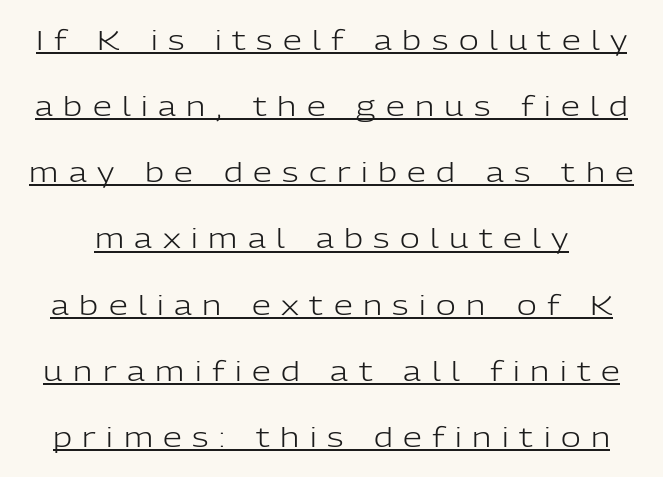
Q: Is the text bold? A: No.
Q: Is the text italic (slanted)? A: No, it is upright.
Q: Is the text underlined? A: Yes.
Q: Is the spacing between letters normal or unusually wide? A: Unusually wide.
Q: Is the spacing between lines tight, normal or loose? A: Loose.
